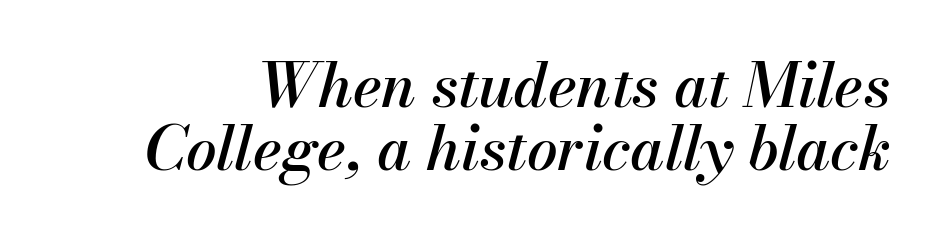
{"italic": "yes", "lean": "right", "slant_degrees": 13, "width": "normal", "stroke_contrast": "medium", "x_height": "small", "monospaced": "no", "underline": "no", "line_spacing": "tight", "line_spacing_ratio": 1.03, "letter_spacing": "normal", "letter_spacing_em": 0.0, "glyph_px": 61}
